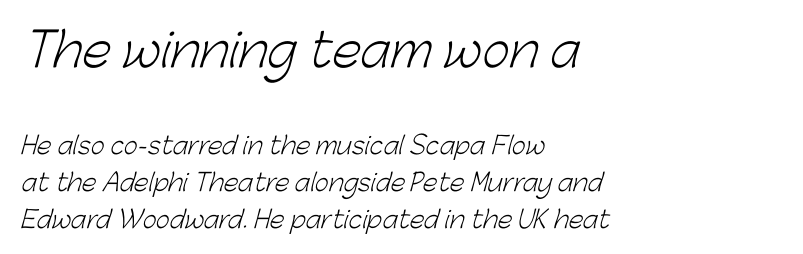
This rendering uses left alignment, leaving the right contour irregular. The strokes carry an ordinary text weight at most. The area under the type is left untouched. This is sans-serif lettering, the kind often seen on screens and signage. Block one is the big one; block two sits smaller underneath. The rendering uses natural spacing where letterforms have individual widths.
